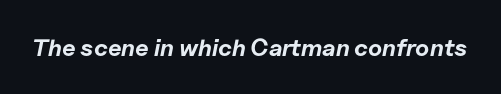
Q: Is the text bold? A: Yes.
Q: Is the text italic (slanted)? A: Yes, it leans right by about 11 degrees.
Q: Is the text underlined? A: No.
Q: Is the spacing between letters normal or unusually wide? A: Normal.
